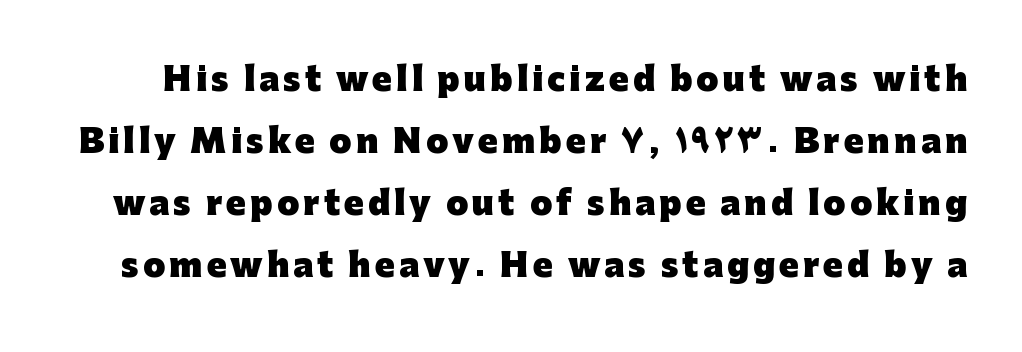
Q: Is the text bold? A: Yes.
Q: Is the text italic (slanted)? A: No, it is upright.
Q: Is the typeface a serif or a sans-serif typeface? A: Sans-serif.
Q: Is the text underlined? A: No.
Q: Is the spacing between lines tight, normal or loose? A: Loose.
Q: Width (condensed, normal, or wide)? A: Normal.
Q: Stroke contrast? A: Low.
Q: x-height? A: Medium.
Q: Monospaced? A: No.
